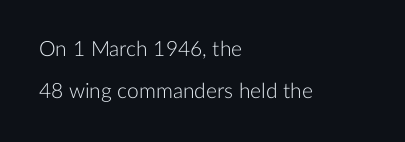
{"italic": "no", "bold": "no", "underline": "no", "align": "left", "line_spacing": "loose", "line_spacing_ratio": 1.98, "letter_spacing": "normal", "letter_spacing_em": 0.0, "glyph_px": 21}
